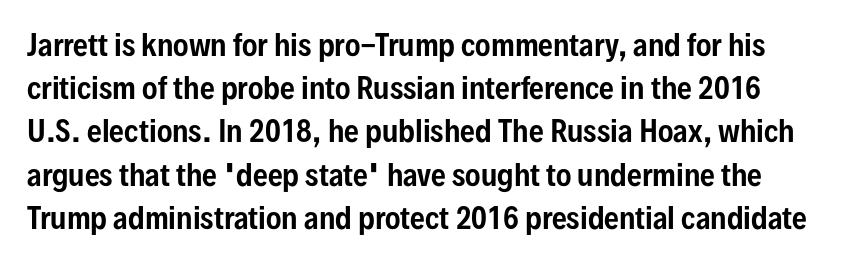
Q: Is the text italic (slanted)? A: No, it is upright.
Q: Is the typeface a serif or a sans-serif typeface? A: Sans-serif.
Q: Is the text underlined? A: No.
Q: Is the spacing between letters normal or unusually wide? A: Normal.
Q: Is the spacing between lines tight, normal or loose? A: Normal.
Q: Width (condensed, normal, or wide)? A: Condensed.
Q: Stroke contrast? A: Low.
Q: x-height? A: Medium.
Q: Monospaced? A: No.
